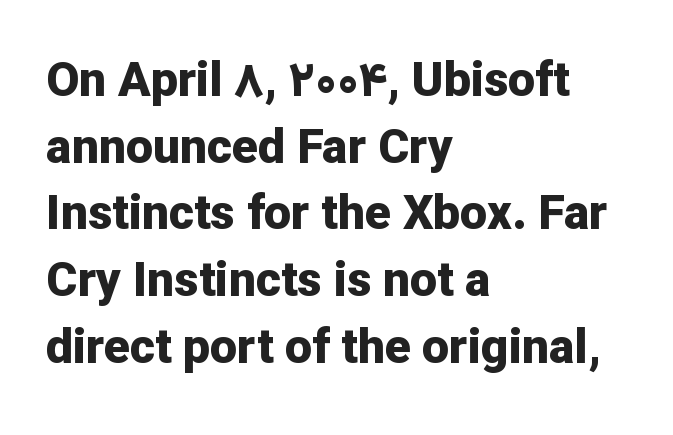
Q: Is the text bold? A: Yes.
Q: Is the text italic (slanted)? A: No, it is upright.
Q: Is the typeface a serif or a sans-serif typeface? A: Sans-serif.
Q: Is the text underlined? A: No.
Q: How is the paragraph aligned? A: Left-aligned.
Q: Is the spacing between letters normal or unusually wide? A: Normal.
Q: Is the spacing between lines tight, normal or loose? A: Normal.
Q: Width (condensed, normal, or wide)? A: Normal.
Q: Stroke contrast? A: Low.
Q: x-height? A: Medium.
Q: Monospaced? A: No.
